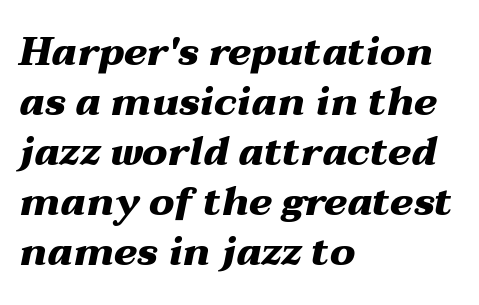
Q: Is the text bold? A: Yes.
Q: Is the text italic (slanted)? A: Yes, it leans right by about 12 degrees.
Q: Is the text underlined? A: No.
Q: How is the paragraph aligned? A: Left-aligned.
Q: Is the spacing between letters normal or unusually wide? A: Normal.
Q: Is the spacing between lines tight, normal or loose? A: Normal.
Q: Width (condensed, normal, or wide)? A: Wide.
Q: Stroke contrast? A: Medium.
Q: x-height? A: Medium.
Q: Monospaced? A: No.
